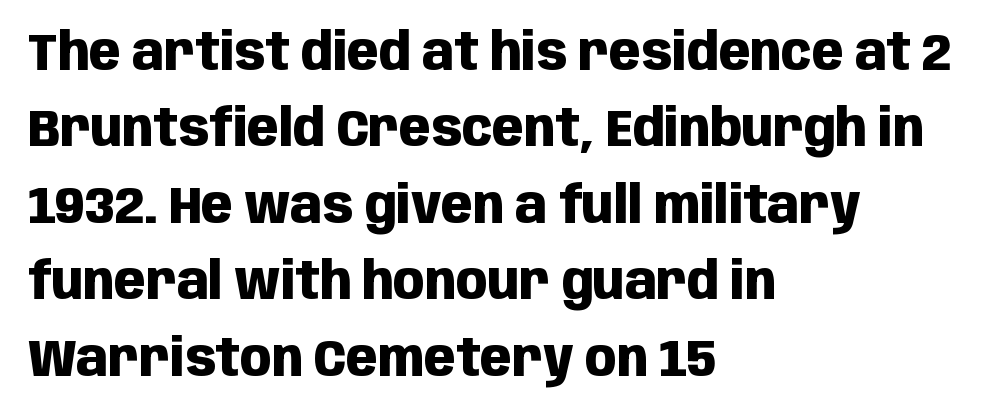
Q: Is the text bold? A: Yes.
Q: Is the text italic (slanted)? A: No, it is upright.
Q: Is the typeface a serif or a sans-serif typeface? A: Sans-serif.
Q: Is the text underlined? A: No.
Q: How is the paragraph aligned? A: Left-aligned.
Q: Is the spacing between letters normal or unusually wide? A: Normal.
Q: Is the spacing between lines tight, normal or loose? A: Normal.
Q: Width (condensed, normal, or wide)? A: Condensed.
Q: Stroke contrast? A: Low.
Q: x-height? A: Large.
Q: Monospaced? A: No.
